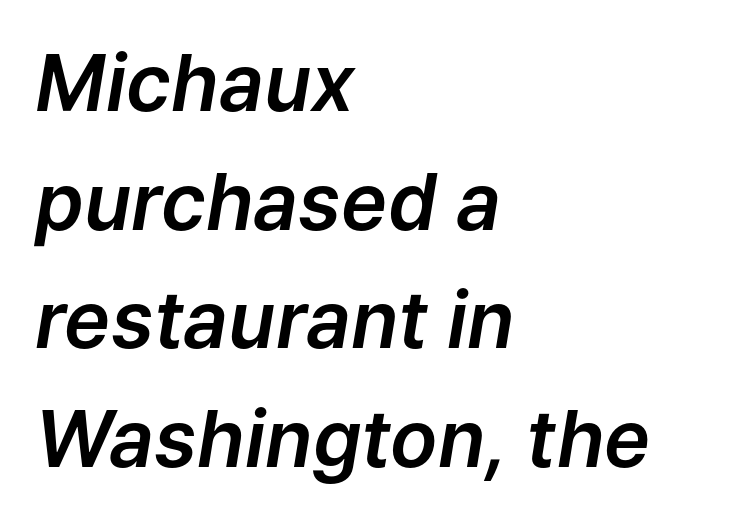
{"italic": "yes", "lean": "right", "slant_degrees": 9, "width": "normal", "stroke_contrast": "low", "x_height": "medium", "monospaced": "no", "underline": "no", "align": "left", "line_spacing": "normal", "line_spacing_ratio": 1.52, "letter_spacing": "normal", "letter_spacing_em": 0.0, "glyph_px": 78}
